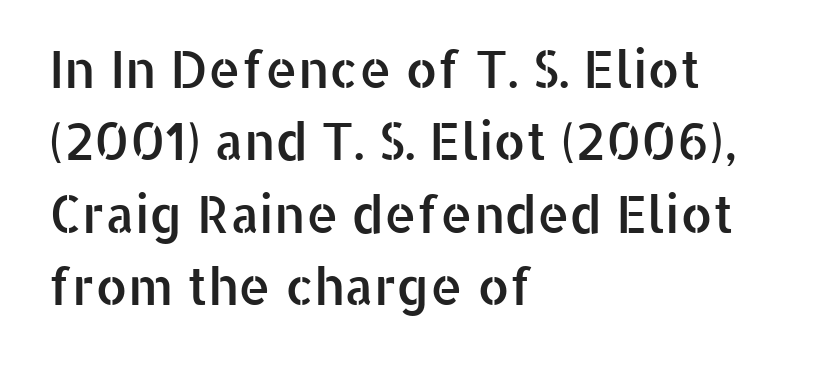
{"serif": "no", "italic": "no", "width": "normal", "stroke_contrast": "low", "x_height": "medium", "monospaced": "no", "underline": "no", "align": "left", "line_spacing": "normal", "line_spacing_ratio": 1.42, "letter_spacing": "normal", "letter_spacing_em": 0.0, "glyph_px": 51}
